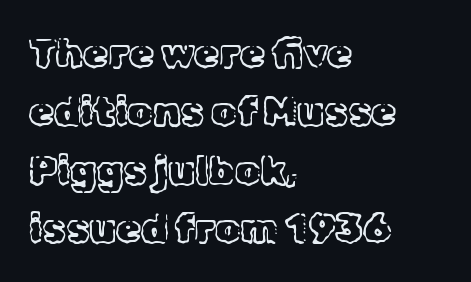
The image shows 40 px light serif type, upright; set left-aligned, normal line spacing (1.46x), normal letter spacing, not underlined; a medium x-height.
